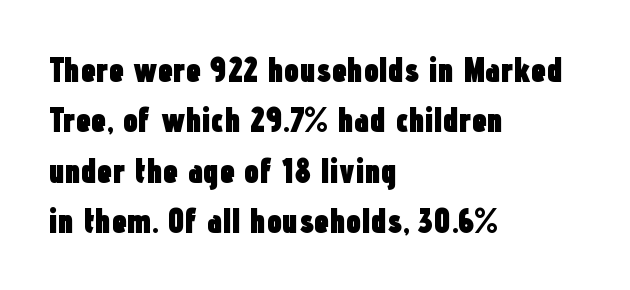
The image shows 34 px heavy, condensed sans-serif type, upright; set left-aligned, normal line spacing (1.48x), normal letter spacing, not underlined; low stroke contrast and a medium x-height.
